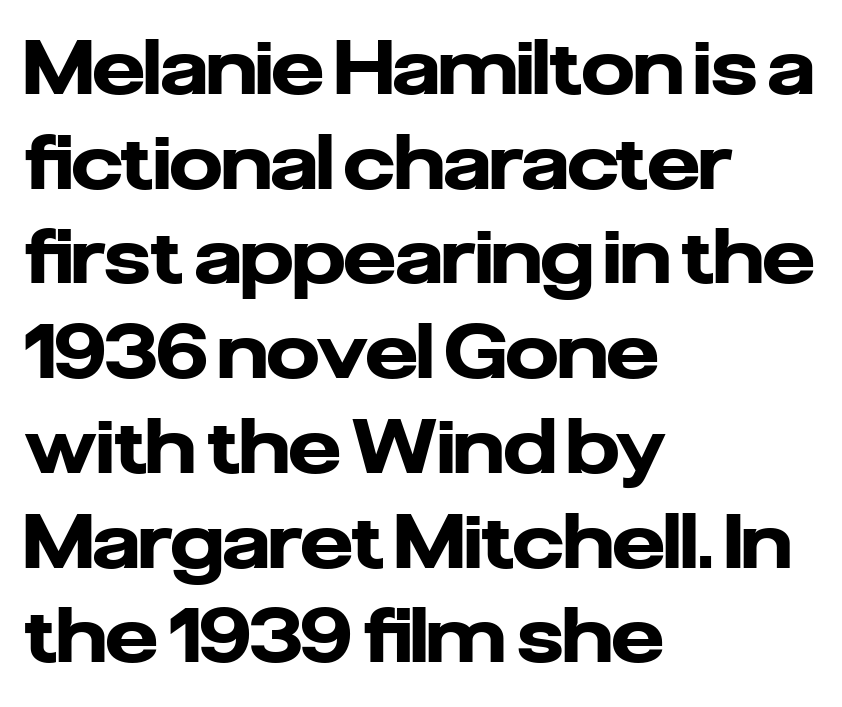
The line-height multiplier appears to be the usual default. Note the varied advance widths — an 'i' is clearly narrower than an 'm'. Descender tails drop into unmarked territory. Check where the strokes stop: nothing finishes them off — pure sans. The rendering anchors every line to the left-hand side.
